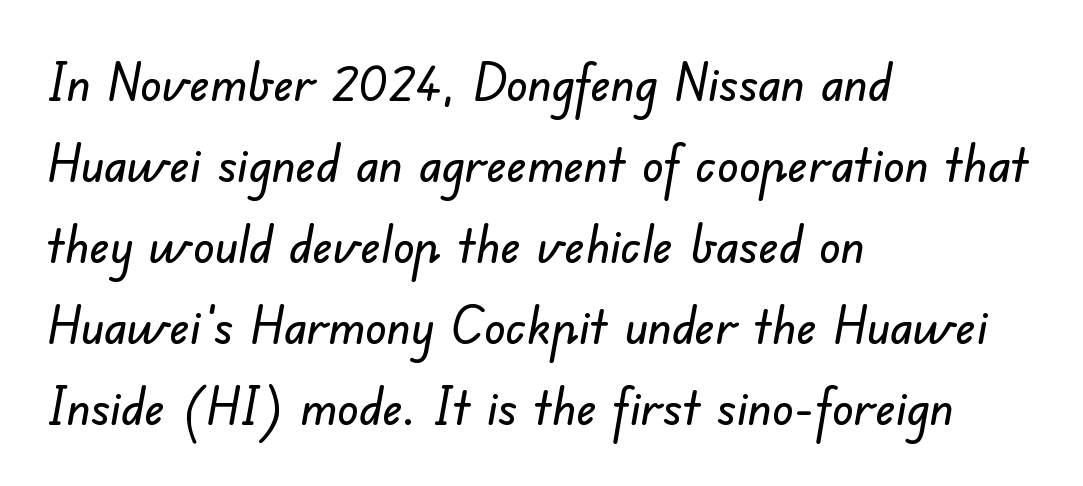
{"serif": "no", "width": "normal", "stroke_contrast": "low", "x_height": "small", "monospaced": "no", "underline": "no", "align": "left", "line_spacing": "normal", "line_spacing_ratio": 1.53, "letter_spacing": "normal", "letter_spacing_em": 0.0, "glyph_px": 53}
